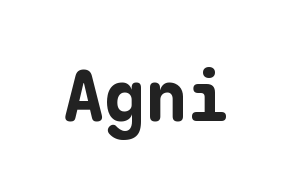
The image shows 69 px bold sans-serif type, upright, monospaced; set normal letter spacing, not underlined; low stroke contrast and a medium x-height.
